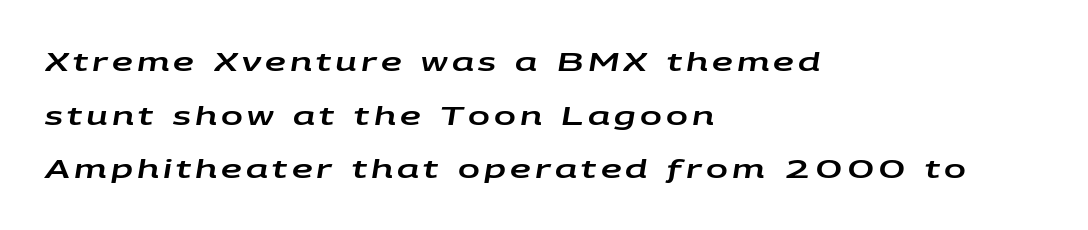
The image shows 26 px text type, italic (leaning right); set left-aligned, loose line spacing (2.06x), not underlined.
